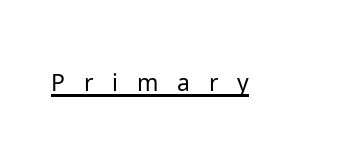
{"serif": "no", "italic": "no", "bold": "no", "weight": "light", "width": "normal", "stroke_contrast": "low", "x_height": "medium", "monospaced": "no", "underline": "yes", "letter_spacing": "wide", "letter_spacing_em": 0.4, "glyph_px": 47}
